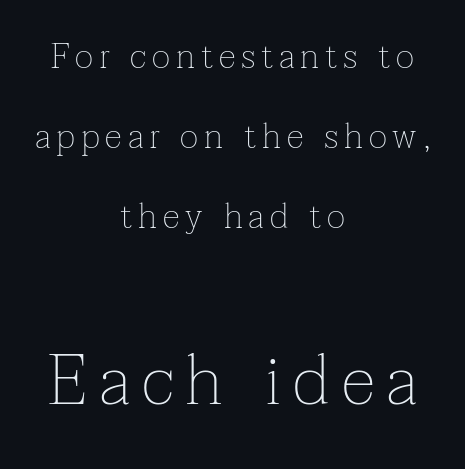
{"serif": "yes", "italic": "no", "bold": "no", "weight": "thin", "width": "normal", "stroke_contrast": "low", "x_height": "medium", "monospaced": "no", "underline": "no", "align": "center", "line_spacing": "loose", "line_spacing_ratio": 2.28, "larger_block": "second", "size_ratio": 2.0, "glyph_px": 70}
